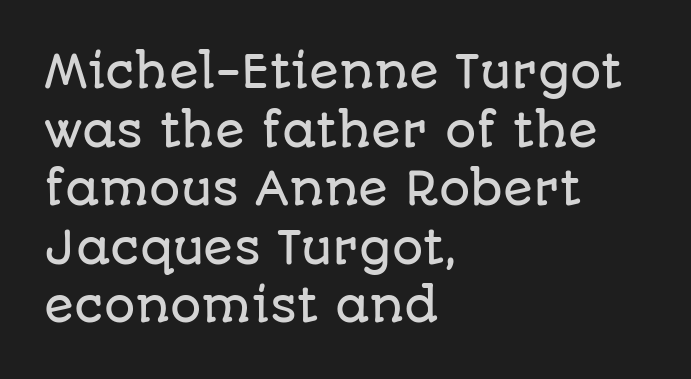
Q: Is the text italic (slanted)? A: No, it is upright.
Q: Is the typeface a serif or a sans-serif typeface? A: Sans-serif.
Q: Is the text underlined? A: No.
Q: How is the paragraph aligned? A: Left-aligned.
Q: Is the spacing between letters normal or unusually wide? A: Normal.
Q: Is the spacing between lines tight, normal or loose? A: Normal.
Q: Width (condensed, normal, or wide)? A: Normal.
Q: Stroke contrast? A: Low.
Q: x-height? A: Large.
Q: Monospaced? A: No.
